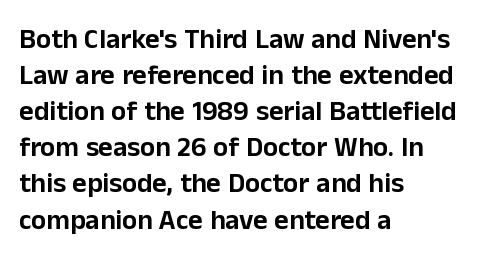
These lines sit exactly where default settings would place them. Plain, unruled lines of type. Compared with typical body copy, the letter spacing here is the same. You can tell from the bare stems that sans-serif type was used. Tall strokes in this sample are plumb rather than angled. If you drew a ruler down the left edge, every line would touch it.
